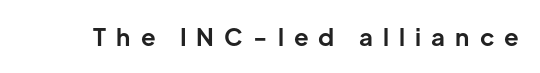
The baseline area is clear. Its strokes are broad and dark, the hallmark of bold type. No italicization has been applied; the sample stays upright. Short note: letters widely spaced.
